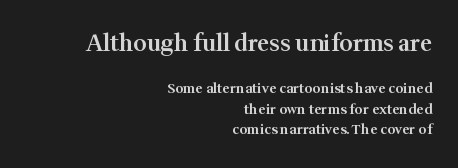
{"italic": "no", "bold": "semi", "underline": "no", "align": "right", "line_spacing": "normal", "line_spacing_ratio": 1.47, "letter_spacing": "normal", "letter_spacing_em": 0.0, "larger_block": "first", "size_ratio": 1.64, "glyph_px": 23}
